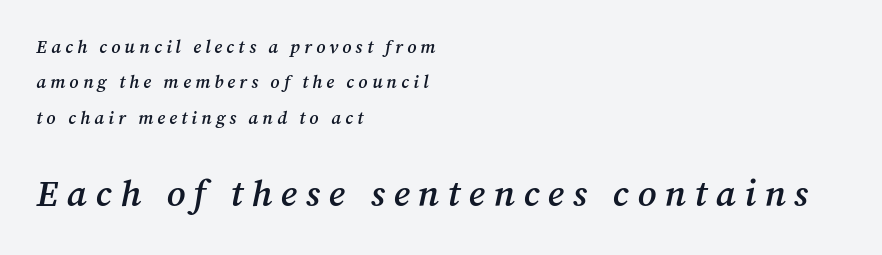
{"serif": "yes", "italic": "yes", "lean": "right", "slant_degrees": 12, "bold": "semi", "weight": "semibold", "width": "normal", "stroke_contrast": "medium", "x_height": "medium", "monospaced": "no", "underline": "no", "align": "left", "line_spacing": "loose", "line_spacing_ratio": 1.97, "letter_spacing": "wide", "letter_spacing_em": 0.23, "larger_block": "second", "size_ratio": 2.06, "glyph_px": 37}
